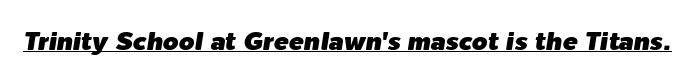
Q: Is the text italic (slanted)? A: Yes, it leans right by about 9 degrees.
Q: Is the text underlined? A: Yes.
Q: Is the spacing between letters normal or unusually wide? A: Normal.
